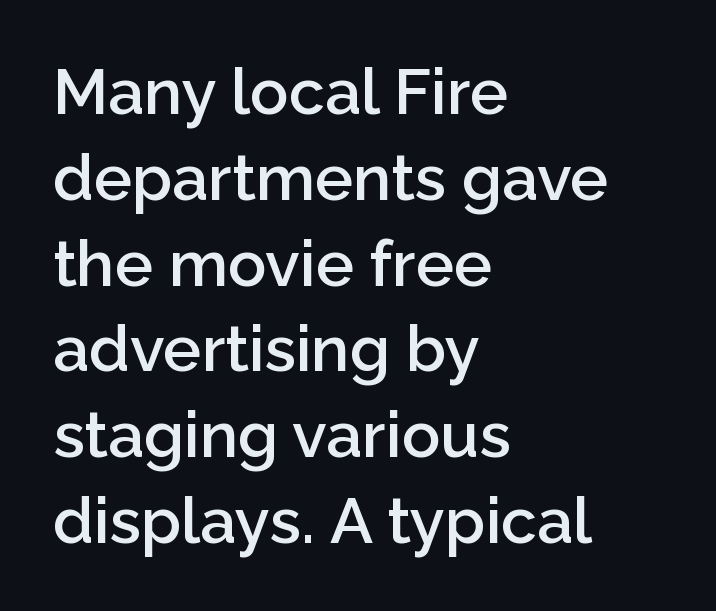
The image shows 64 px semibold sans-serif type, upright; set left-aligned, normal line spacing (1.34x), normal letter spacing, not underlined; low stroke contrast and a medium x-height.
